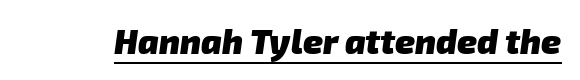
{"serif": "no", "bold": "yes", "weight": "heavy", "width": "normal", "stroke_contrast": "low", "x_height": "medium", "monospaced": "no", "underline": "yes", "letter_spacing": "normal", "letter_spacing_em": 0.0, "glyph_px": 34}
